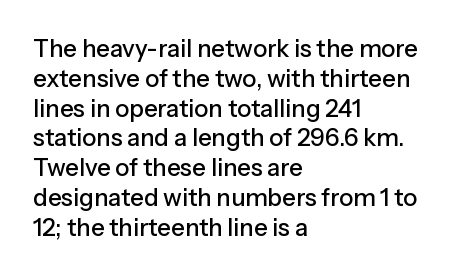
The image shows 24 px text type, upright; set left-aligned, line spacing 1.24x, normal letter spacing, not underlined.
